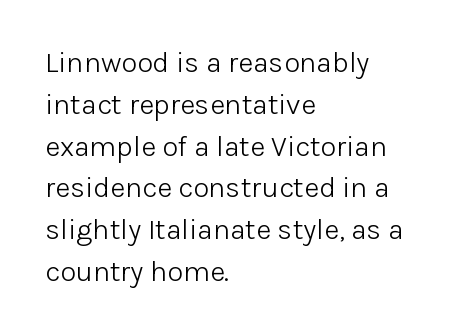
Tall strokes in this sample are plumb rather than angled. No feet cap the strokes, marking this as sans-serif type. Glance below the letters and you will spot only blank space. Every row of glyphs begins at an identical x-position on the left. The face used here is proportionally spaced, like ordinary book or web type. The letters sit at their default tracking, neither squeezed nor spread.
